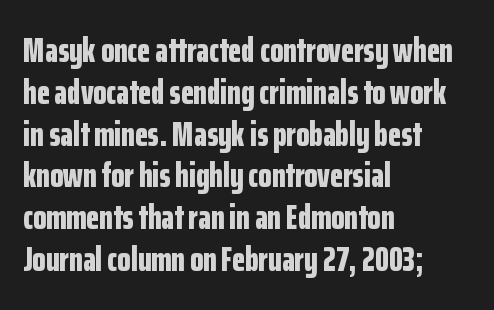
The image shows 34 px bold, condensed sans-serif type, upright; set left-aligned, line spacing 1.23x, normal letter spacing, not underlined; low stroke contrast and a medium x-height.
